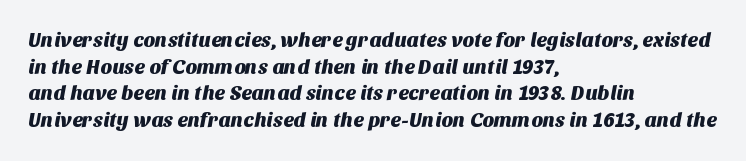
{"underline": "no", "align": "left", "line_spacing": "normal", "line_spacing_ratio": 1.33, "letter_spacing": "normal", "letter_spacing_em": 0.0, "glyph_px": 20}
